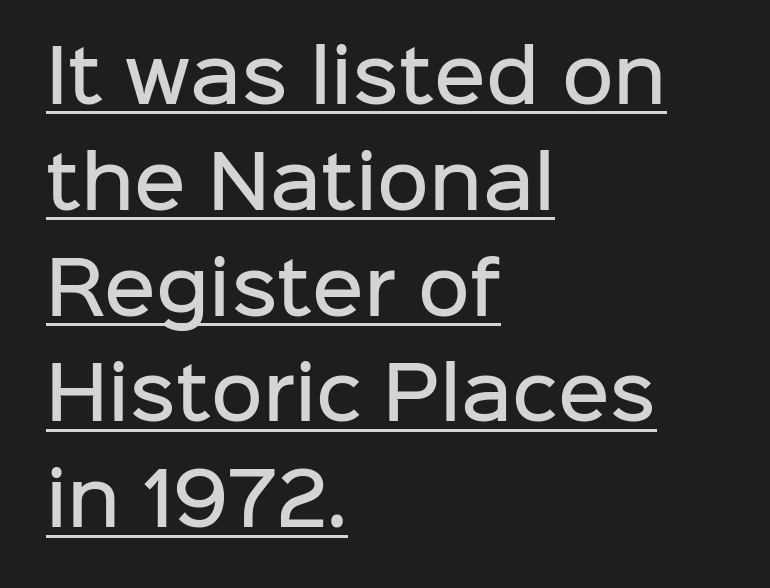
Q: Is the text bold? A: Semi-bold.
Q: Is the text italic (slanted)? A: No, it is upright.
Q: Is the typeface a serif or a sans-serif typeface? A: Sans-serif.
Q: Is the text underlined? A: Yes.
Q: How is the paragraph aligned? A: Left-aligned.
Q: Is the spacing between letters normal or unusually wide? A: Normal.
Q: Is the spacing between lines tight, normal or loose? A: Normal.
Q: Width (condensed, normal, or wide)? A: Normal.
Q: Stroke contrast? A: Low.
Q: x-height? A: Medium.
Q: Monospaced? A: No.
